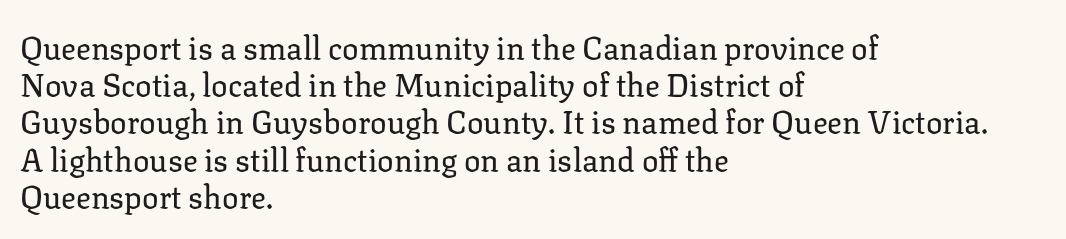
Q: Is the text bold? A: No.
Q: Is the text italic (slanted)? A: No, it is upright.
Q: Is the typeface a serif or a sans-serif typeface? A: Serif.
Q: Is the text underlined? A: No.
Q: How is the paragraph aligned? A: Left-aligned.
Q: Is the spacing between letters normal or unusually wide? A: Normal.
Q: Width (condensed, normal, or wide)? A: Normal.
Q: Stroke contrast? A: Low.
Q: x-height? A: Medium.
Q: Monospaced? A: No.
